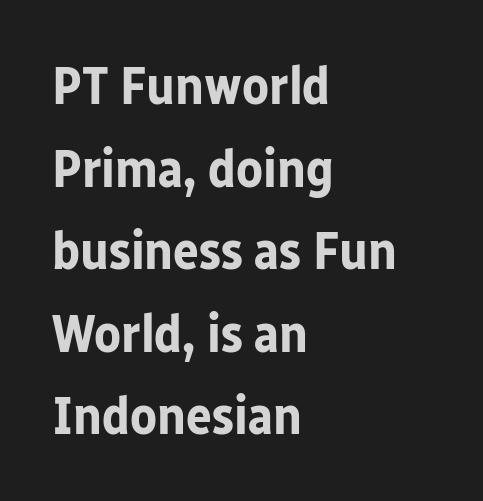
Q: Is the text bold? A: Yes.
Q: Is the text italic (slanted)? A: No, it is upright.
Q: Is the typeface a serif or a sans-serif typeface? A: Sans-serif.
Q: Is the text underlined? A: No.
Q: How is the paragraph aligned? A: Left-aligned.
Q: Is the spacing between letters normal or unusually wide? A: Normal.
Q: Is the spacing between lines tight, normal or loose? A: Normal.
Q: Width (condensed, normal, or wide)? A: Normal.
Q: Stroke contrast? A: Low.
Q: x-height? A: Medium.
Q: Monospaced? A: No.
